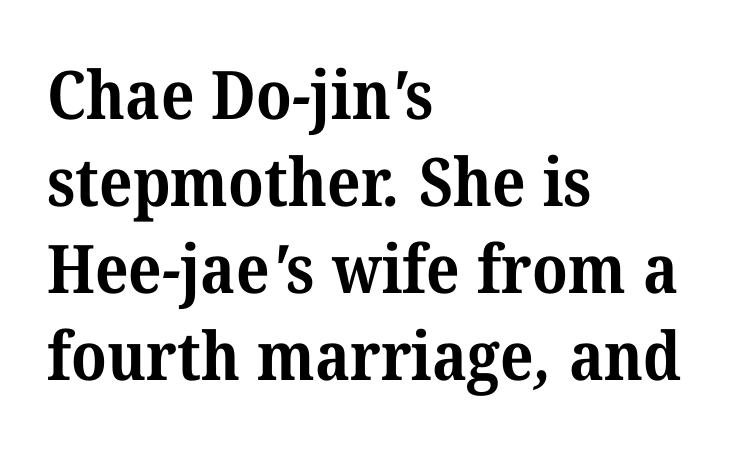
This rendering employs a face with finishing strokes, i.e., a serif. Is this a fixed-width face? No — the glyphs have proportional, varying widths. What weight is shown? A full bold with thick strokes. You could call the tracking neutral — neither tight nor loose. Leftover space on each line is placed entirely after the last word. Descenders are the only things crossing below the line.
